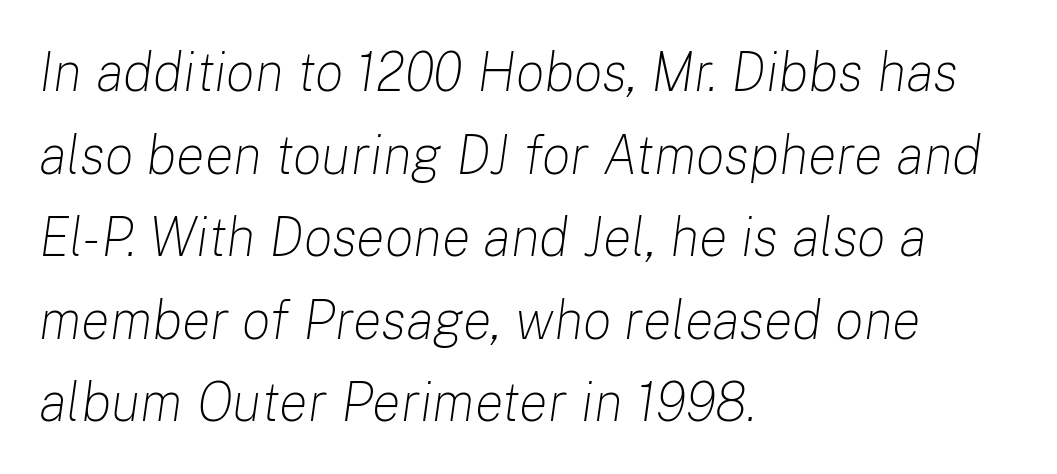
Think standard paragraph weight, or any step lighter than that. Note the varied advance widths — an 'i' is clearly narrower than an 'm'. Honestly, the letter spacing is just normal — you wouldn't notice it. A classic flush-left, rag-right setting is used for this passage. There's an unmistakable incline to the writing here. Summary of vertical rhythm: regular, with standard interline spacing.
